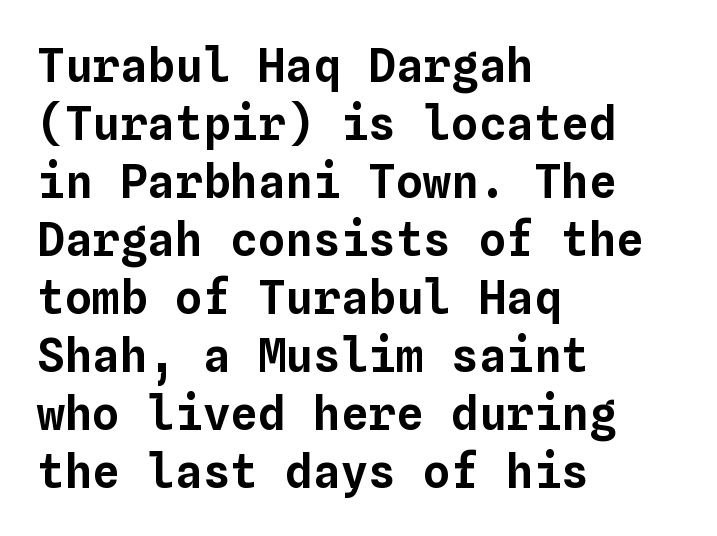
Every character here occupies the same horizontal width, giving the sample a typewriter-like rhythm. Teacher's note: observe the even left margin — that is flush-left alignment. The baseline area is clear. Characters follow at the spacing the type designer built in. If you drew a line through each stem, it would be perfectly vertical.
